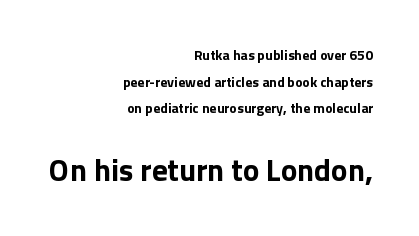
The image shows 31 px bold sans-serif type, upright; set right-aligned, loose line spacing (1.91x), normal letter spacing, not underlined; the second (bottom) block is 2.21x larger; low stroke contrast and a medium x-height.
